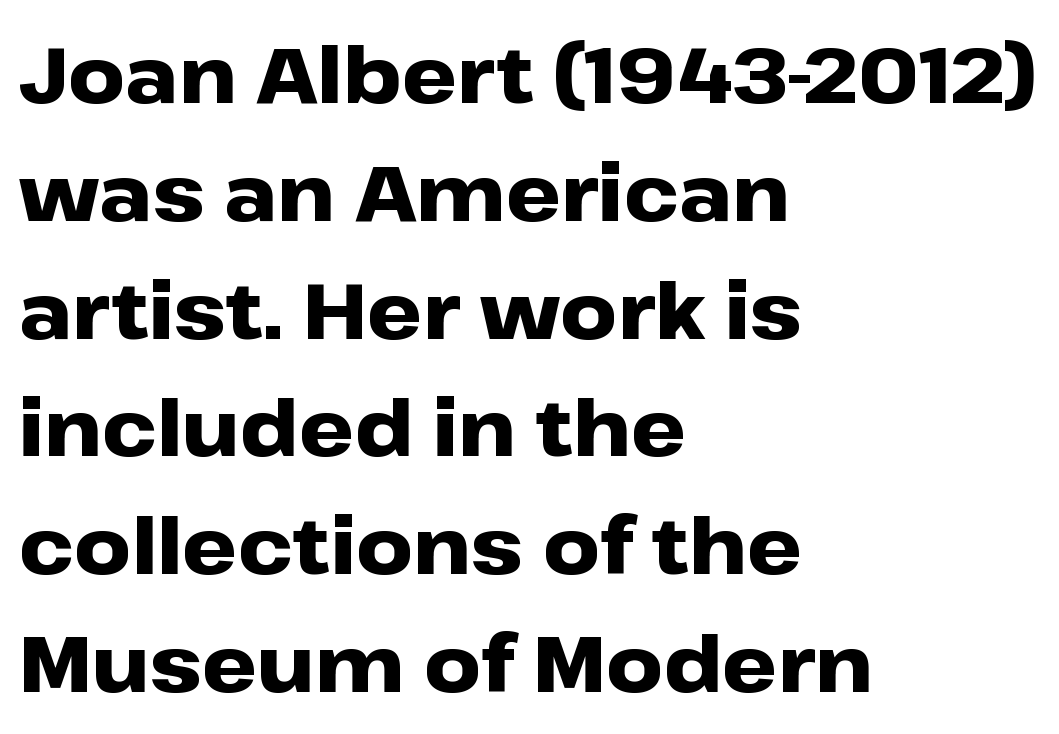
The image shows 78 px heavy, wide sans-serif type, upright; set left-aligned, normal line spacing (1.51x), normal letter spacing, not underlined; low stroke contrast and a medium x-height.
